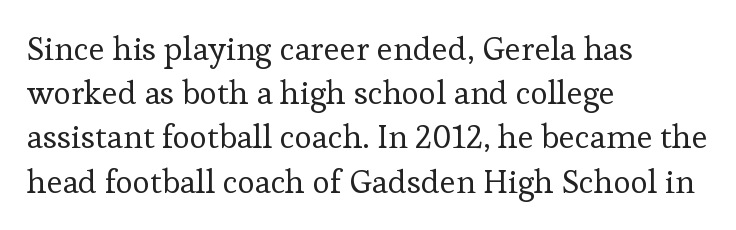
A roman cut, with each character standing at attention. Counters stay open thanks to moderate or lighter strokes. Caption: multi-line text, flush left, ragged right. Whoever set this chose a conventional vertical rhythm.
